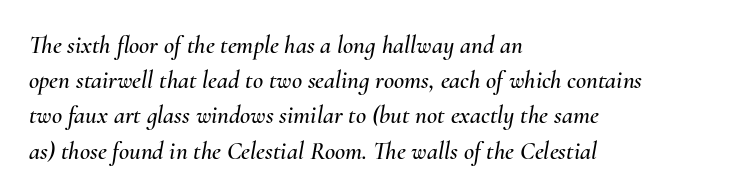
{"italic": "yes", "lean": "right", "slant_degrees": 10, "underline": "no", "align": "left", "line_spacing": "normal", "line_spacing_ratio": 1.41, "letter_spacing": "normal", "letter_spacing_em": 0.0, "glyph_px": 25}
